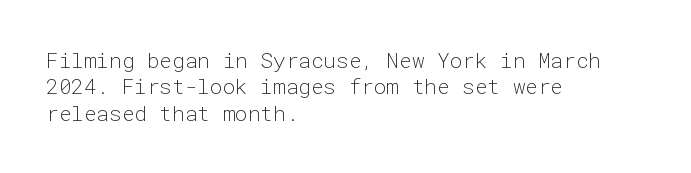
The image shows 21 px text type, upright; set left-aligned, normal line spacing (1.26x), normal letter spacing, not underlined.
